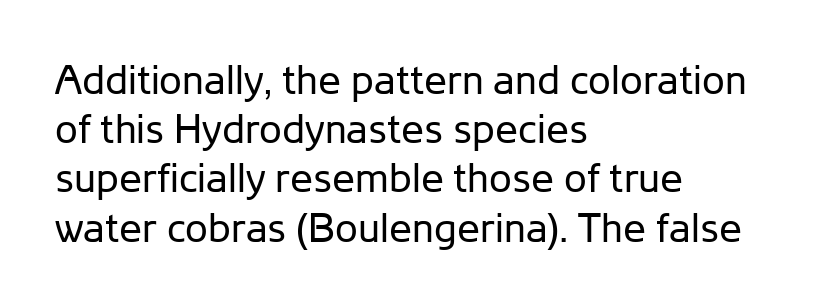
Weight: regular or lighter. These lines are set flush left with a ragged right edge. Check under the words: just untouched page. Upright lettering throughout. Character widths vary here, with narrow letters taking less room than wide ones. Does extra space separate the letters? No, they use regular spacing.
